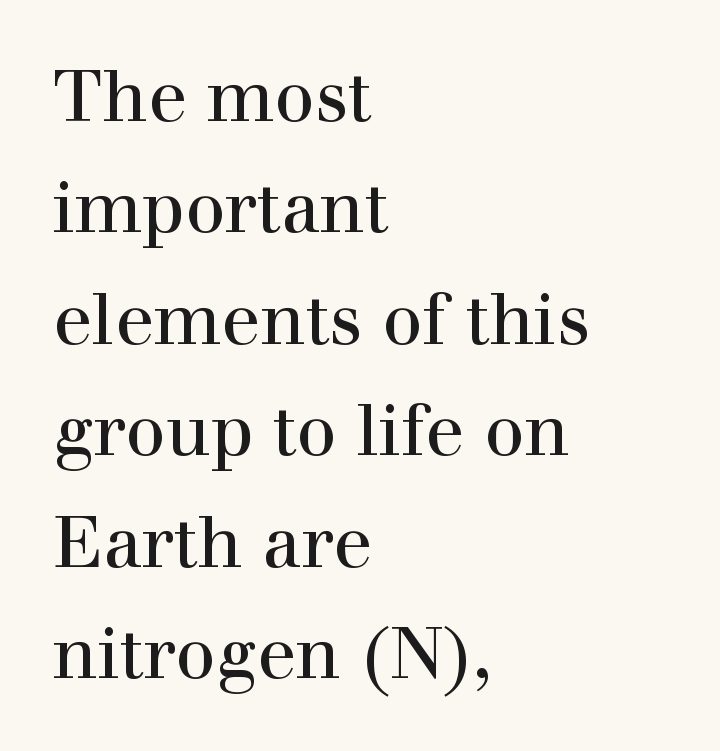
{"serif": "yes", "italic": "no", "width": "normal", "x_height": "medium", "monospaced": "no", "underline": "no", "align": "left", "line_spacing": "normal", "line_spacing_ratio": 1.57, "letter_spacing": "normal", "letter_spacing_em": 0.0, "glyph_px": 71}
